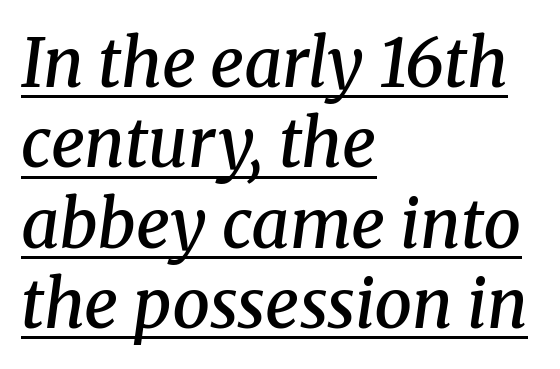
Q: Is the text bold? A: Semi-bold.
Q: Is the text italic (slanted)? A: Yes, it leans right by about 8 degrees.
Q: Is the typeface a serif or a sans-serif typeface? A: Serif.
Q: Is the text underlined? A: Yes.
Q: How is the paragraph aligned? A: Left-aligned.
Q: Is the spacing between letters normal or unusually wide? A: Normal.
Q: Width (condensed, normal, or wide)? A: Normal.
Q: Stroke contrast? A: Medium.
Q: x-height? A: Medium.
Q: Monospaced? A: No.
